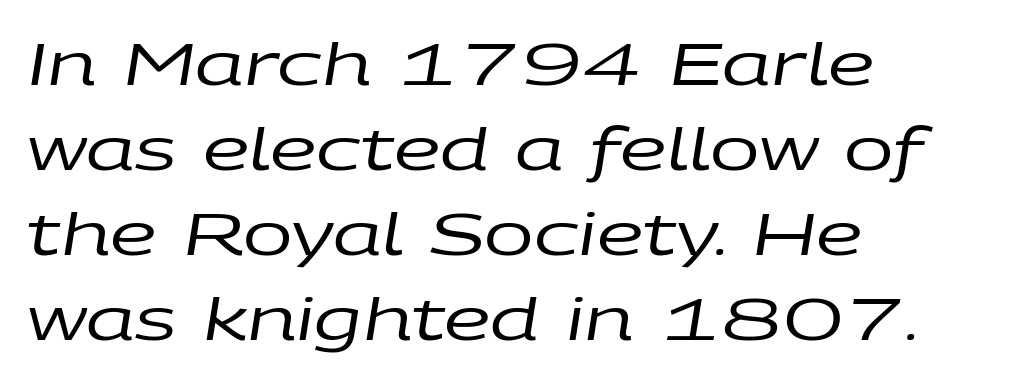
{"italic": "yes", "lean": "right", "slant_degrees": 9, "bold": "no", "weight": "regular", "width": "wide", "stroke_contrast": "low", "x_height": "large", "monospaced": "no", "underline": "no", "align": "left", "line_spacing": "normal", "line_spacing_ratio": 1.44, "letter_spacing": "normal", "letter_spacing_em": 0.0, "glyph_px": 59}
